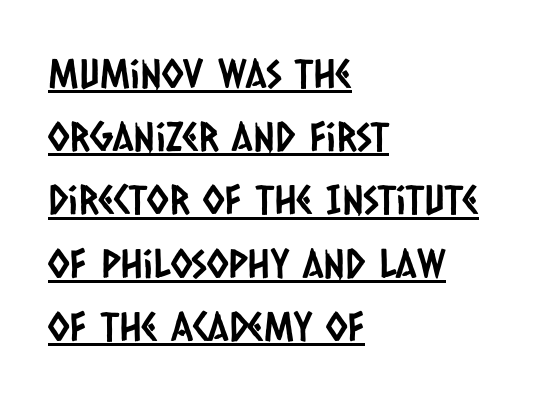
{"serif": "no", "width": "condensed", "stroke_contrast": "low", "x_height": "large", "monospaced": "no", "underline": "yes", "align": "left", "line_spacing": "normal", "line_spacing_ratio": 1.58, "letter_spacing": "normal", "letter_spacing_em": 0.0, "glyph_px": 40}
